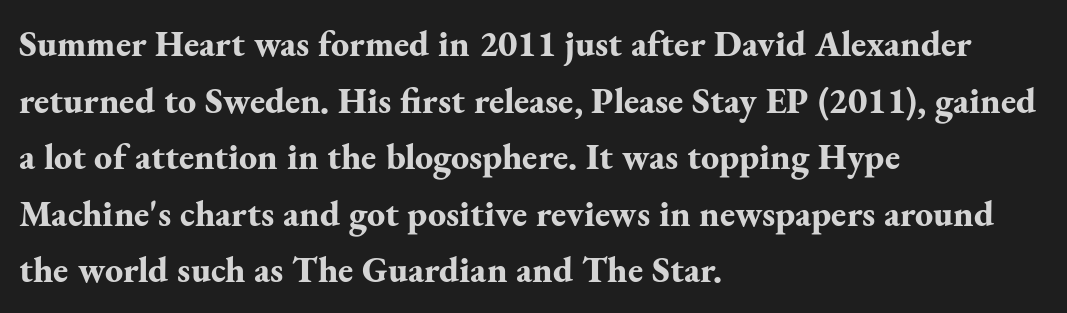
{"serif": "yes", "italic": "no", "bold": "yes", "weight": "bold", "width": "normal", "stroke_contrast": "medium", "x_height": "small", "monospaced": "no", "underline": "no", "align": "left", "line_spacing": "normal", "line_spacing_ratio": 1.57, "letter_spacing": "normal", "letter_spacing_em": 0.0, "glyph_px": 36}
